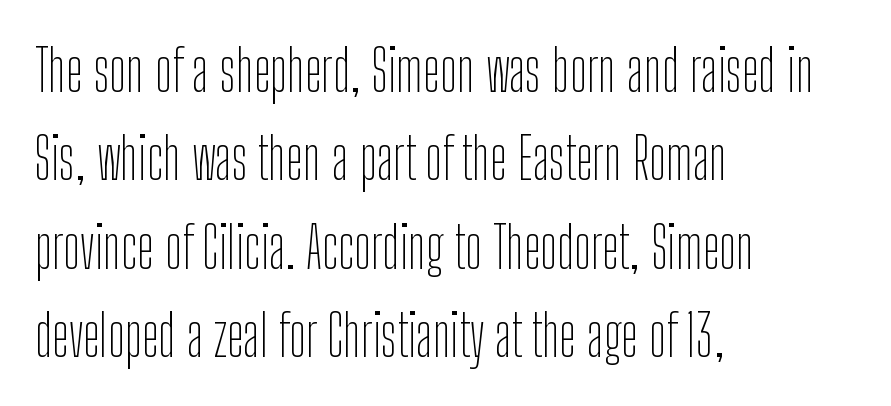
Stroke mass is kept to a normal reading level or below. Varying glyph widths throughout — classic text-font behaviour. The passage shown stacks its lines at a standard gap. Quick note: not italic, upright.
